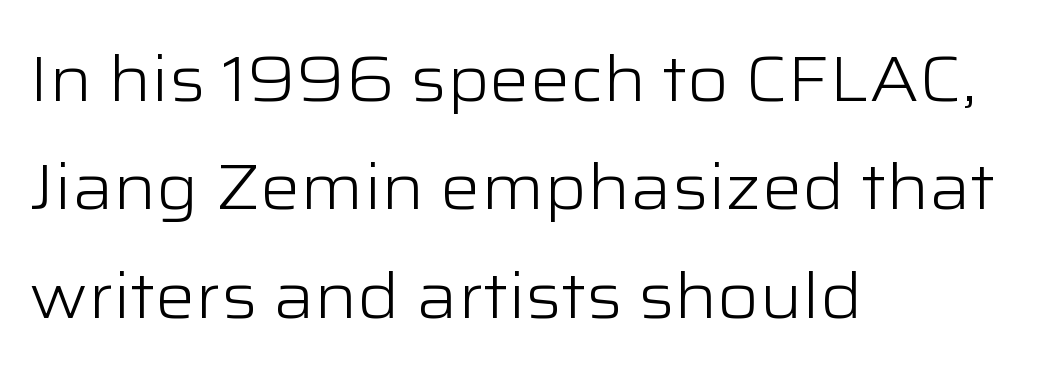
{"serif": "no", "italic": "no", "bold": "no", "weight": "light", "width": "wide", "stroke_contrast": "low", "x_height": "medium", "monospaced": "no", "underline": "no", "align": "left", "line_spacing_ratio": 1.72, "letter_spacing": "normal", "letter_spacing_em": 0.0, "glyph_px": 63}
